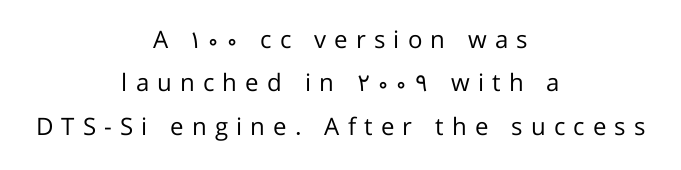
Q: Is the text bold? A: No.
Q: Is the text italic (slanted)? A: No, it is upright.
Q: Is the text underlined? A: No.
Q: How is the paragraph aligned? A: Centered.
Q: Is the spacing between letters normal or unusually wide? A: Unusually wide.
